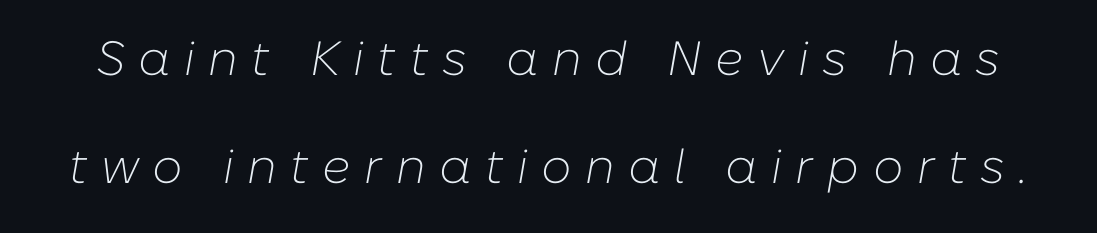
{"italic": "yes", "lean": "right", "slant_degrees": 10, "bold": "no", "weight": "light", "width": "normal", "stroke_contrast": "low", "x_height": "medium", "monospaced": "no", "underline": "no", "line_spacing": "loose", "line_spacing_ratio": 2.24, "letter_spacing": "wide", "letter_spacing_em": 0.28, "glyph_px": 48}
